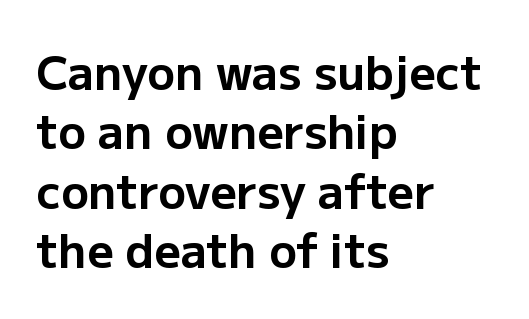
Plenty of ink on the page — the face is bold. Is there much room between lines? A standard amount, neither cramped nor airy. Horizontally, the lines are justified to the leading edge only. Ordinary non-slanted type is in use. The glyphs are unaccompanied by any horizontal stroke below them.
